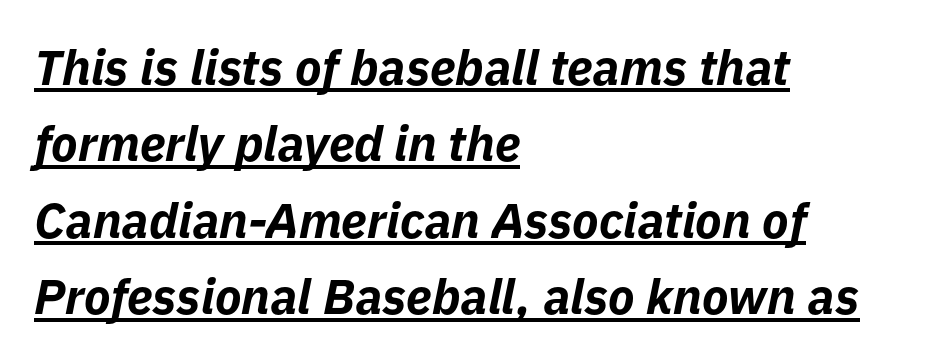
{"italic": "yes", "lean": "right", "slant_degrees": 11, "bold": "yes", "weight": "bold", "width": "normal", "stroke_contrast": "low", "x_height": "medium", "monospaced": "no", "underline": "yes", "align": "left", "line_spacing": "normal", "line_spacing_ratio": 1.56, "letter_spacing": "normal", "letter_spacing_em": 0.0, "glyph_px": 49}
